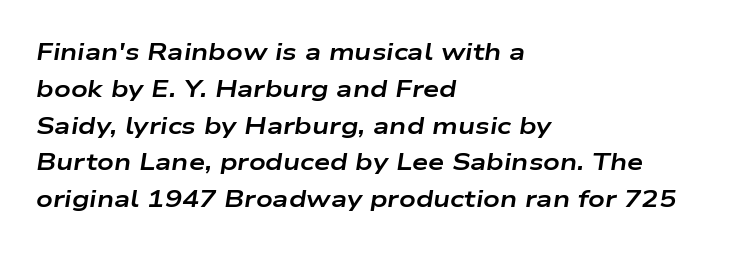
The image shows 23 px bold type, italic (leaning right); set left-aligned, normal line spacing (1.6x), normal letter spacing, not underlined.
